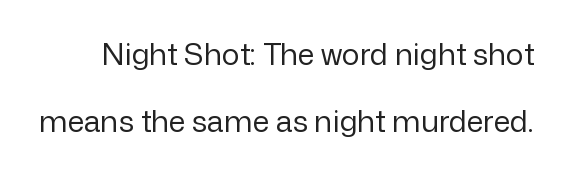
Note the varied advance widths — an 'i' is clearly narrower than an 'm'. Nothing heavy about these letters — not bold at all. Nothing sits at the stroke ends, so this counts as sans-serif. The letters sit at their default tracking, neither squeezed nor spread. Each row of text sits above clean, open space.
